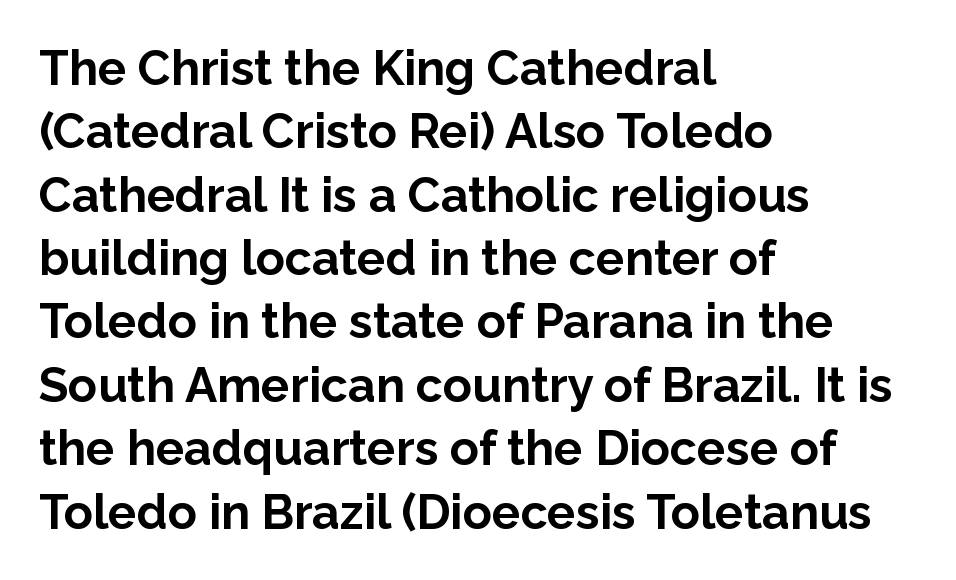
{"serif": "no", "italic": "no", "bold": "yes", "weight": "bold", "width": "normal", "stroke_contrast": "low", "x_height": "medium", "monospaced": "no", "underline": "no", "align": "left", "line_spacing": "normal", "line_spacing_ratio": 1.32, "letter_spacing": "normal", "letter_spacing_em": 0.0, "glyph_px": 48}
